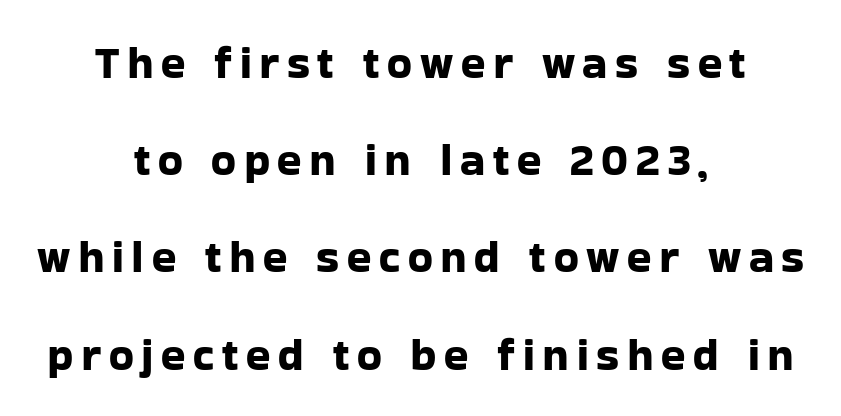
The area under the type is left untouched. These lines were composed using upright roman letters. This rendering employs a face without finishing strokes, i.e., a sans-serif. Here the designer chose a conventional face with non-uniform glyph widths.
